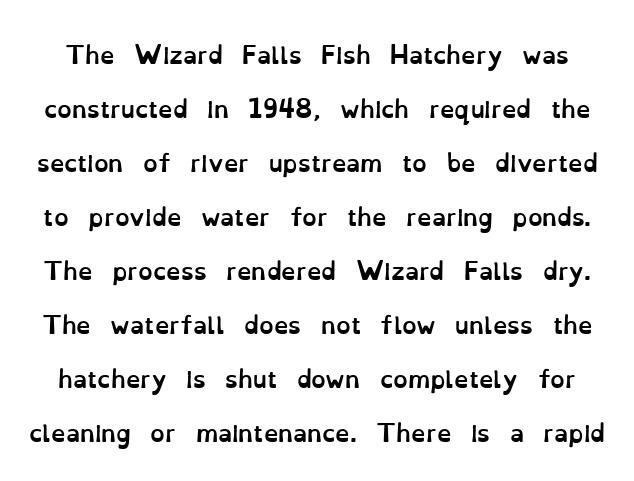
The image shows 23 px bold type, upright; set loose line spacing (2.35x), normal letter spacing, not underlined.
